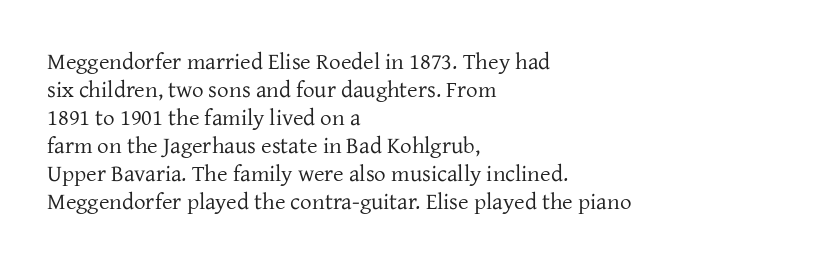
Every stem runs plumb, perpendicular to the baseline. Layout note: lines flush left. Decoration check: the copy has no underline. Short note: letters normally spaced.
